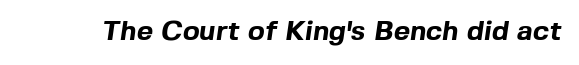
The horizontal fit of the characters is conventional and even. The string is rendered with underlining switched off. Character widths vary here, with narrow letters taking less room than wide ones. To sum up the face: it is a sans, with no serifs. Strokes here are thick enough to call this a true bold.
